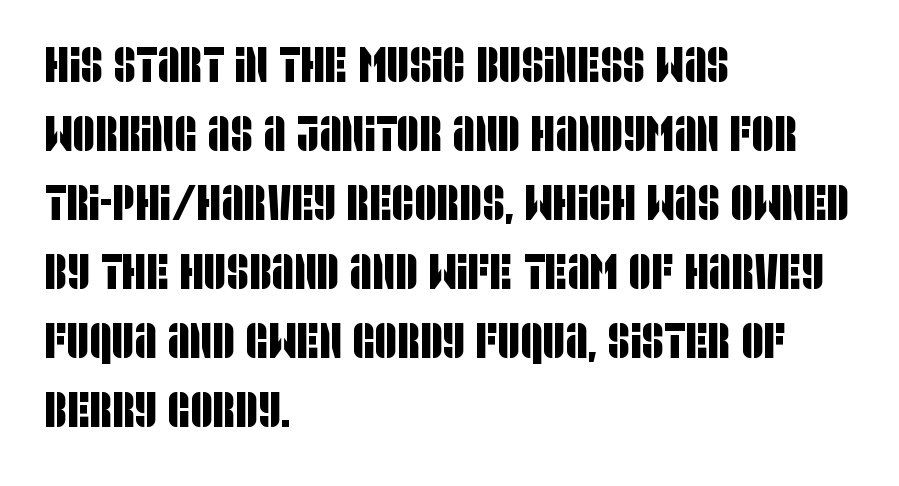
Q: Is the typeface a serif or a sans-serif typeface? A: Sans-serif.
Q: Is the text underlined? A: No.
Q: How is the paragraph aligned? A: Left-aligned.
Q: Is the spacing between letters normal or unusually wide? A: Normal.
Q: Is the spacing between lines tight, normal or loose? A: Normal.
Q: Width (condensed, normal, or wide)? A: Condensed.
Q: Stroke contrast? A: Low.
Q: x-height? A: Large.
Q: Monospaced? A: No.
